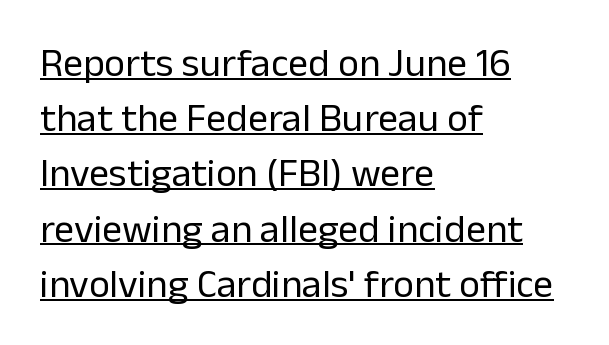
Upright lettering throughout. Stroke terminals: plain, sans-serif. Character widths vary here, with narrow letters taking less room than wide ones. The horizontal fit of the characters is conventional and even.
